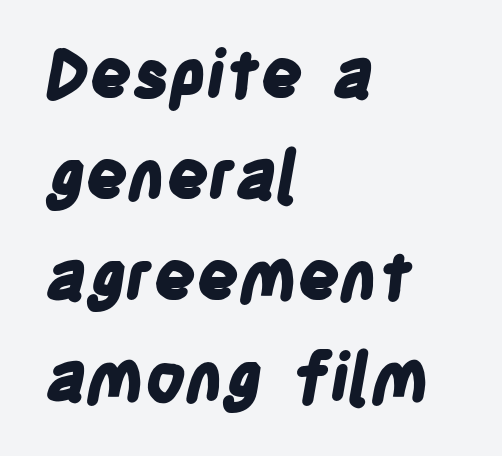
This sample uses a sans-serif face. Do the characters align in a grid? No, the font is proportional. Normally led — the rows are evenly, conventionally spaced. The baseline area is clear.
